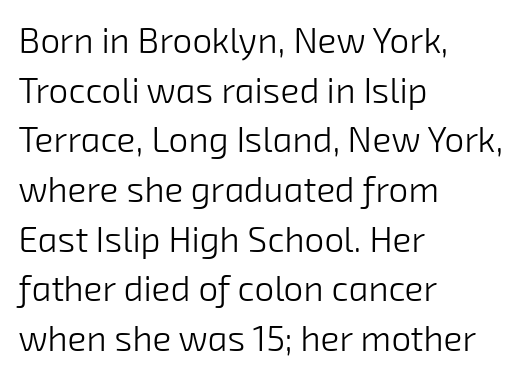
The image shows 35 px light sans-serif type; set left-aligned, normal line spacing (1.42x), normal letter spacing, not underlined; low stroke contrast and a medium x-height.
